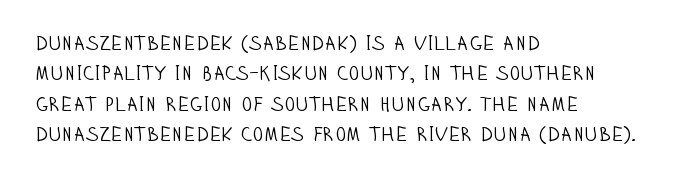
The image shows 20 px text type, upright; set left-aligned, normal line spacing (1.52x), normal letter spacing, not underlined.
